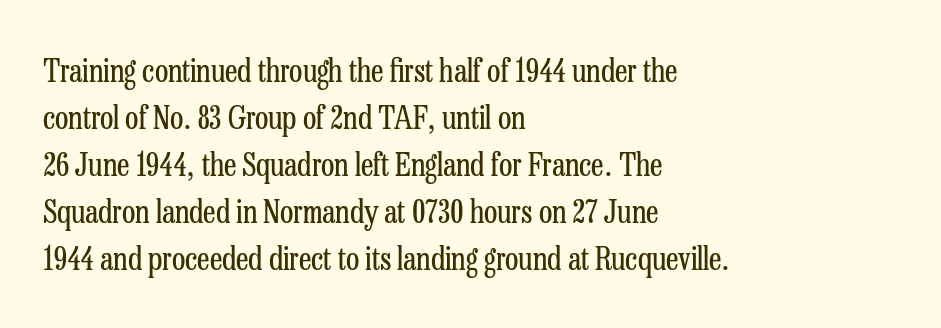
Q: Is the text bold? A: No.
Q: Is the text italic (slanted)? A: No, it is upright.
Q: Is the typeface a serif or a sans-serif typeface? A: Serif.
Q: Is the text underlined? A: No.
Q: How is the paragraph aligned? A: Left-aligned.
Q: Is the spacing between letters normal or unusually wide? A: Normal.
Q: Is the spacing between lines tight, normal or loose? A: Normal.
Q: Width (condensed, normal, or wide)? A: Condensed.
Q: Stroke contrast? A: Low.
Q: x-height? A: Medium.
Q: Monospaced? A: No.
